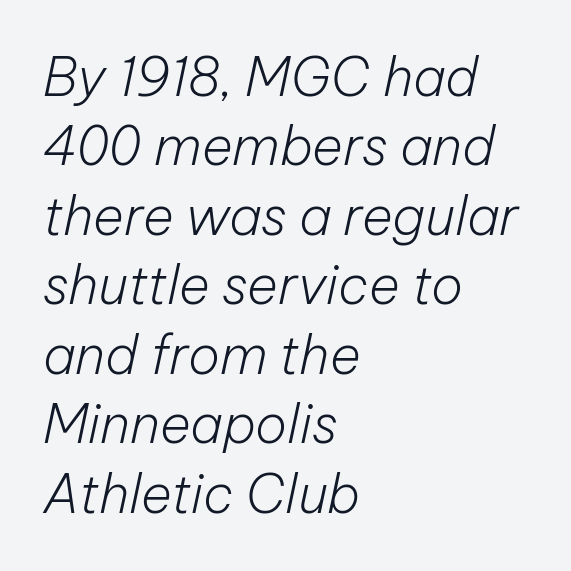
Q: Is the text bold? A: No.
Q: Is the text italic (slanted)? A: Yes, it leans right by about 12 degrees.
Q: Is the text underlined? A: No.
Q: How is the paragraph aligned? A: Left-aligned.
Q: Is the spacing between letters normal or unusually wide? A: Normal.
Q: Is the spacing between lines tight, normal or loose? A: Normal.
Q: Width (condensed, normal, or wide)? A: Normal.
Q: Stroke contrast? A: Low.
Q: x-height? A: Medium.
Q: Monospaced? A: No.
